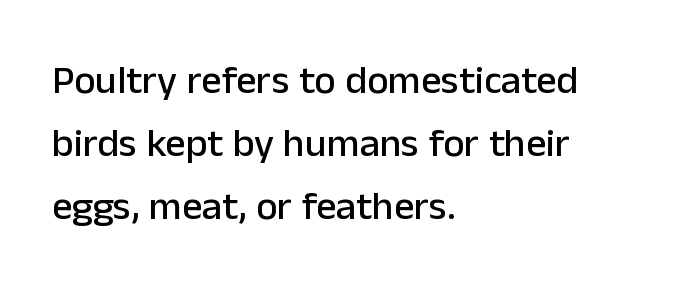
{"serif": "no", "italic": "no", "width": "normal", "stroke_contrast": "low", "x_height": "medium", "monospaced": "no", "underline": "no", "align": "left", "line_spacing": "normal", "line_spacing_ratio": 1.58, "letter_spacing": "normal", "letter_spacing_em": 0.0, "glyph_px": 40}
